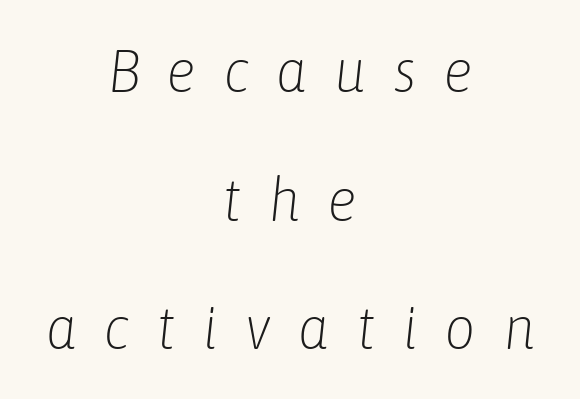
{"italic": "yes", "lean": "right", "slant_degrees": 6, "bold": "no", "weight": "light", "width": "condensed", "stroke_contrast": "low", "x_height": "medium", "monospaced": "no", "underline": "no", "align": "center", "line_spacing": "loose", "line_spacing_ratio": 2.11, "letter_spacing": "wide", "letter_spacing_em": 0.44, "glyph_px": 61}
